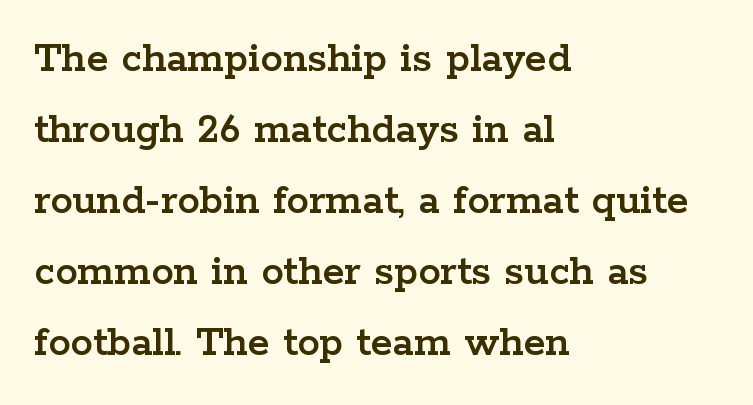
The image shows 45 px wide serif type, upright; set left-aligned, normal line spacing (1.58x), normal letter spacing, not underlined; low stroke contrast and a medium x-height.
